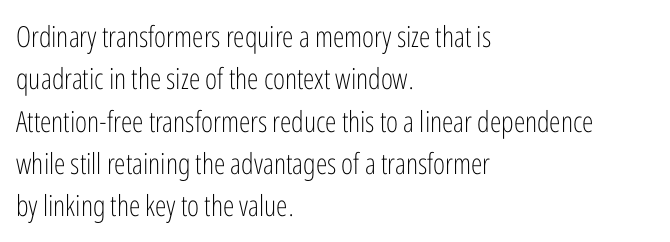
The rendering uses natural spacing where letterforms have individual widths. Spacing between characters is what you'd get straight out of the box. Unmarked baselines from the first word to the last. A quiet, ordinary-to-light weight characterises the typeface.
